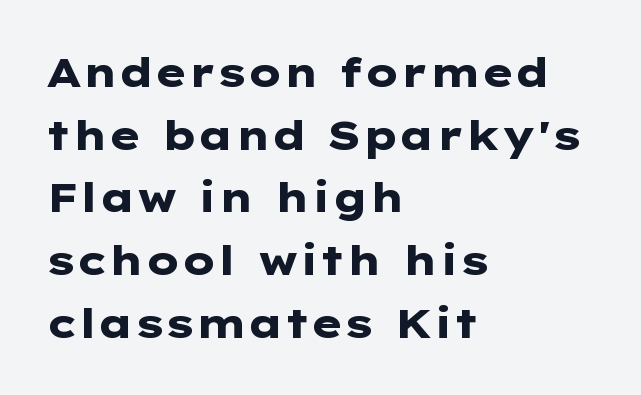
{"serif": "no", "italic": "no", "bold": "yes", "weight": "heavy", "width": "wide", "stroke_contrast": "low", "x_height": "medium", "monospaced": "no", "underline": "no", "align": "left", "line_spacing": "normal", "line_spacing_ratio": 1.53, "letter_spacing": "normal", "letter_spacing_em": 0.0, "glyph_px": 41}
